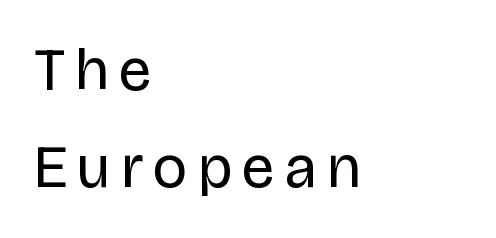
{"serif": "no", "italic": "no", "bold": "no", "weight": "regular", "width": "normal", "stroke_contrast": "low", "x_height": "large", "monospaced": "no", "underline": "no", "align": "left", "line_spacing": "normal", "line_spacing_ratio": 1.61, "glyph_px": 60}
